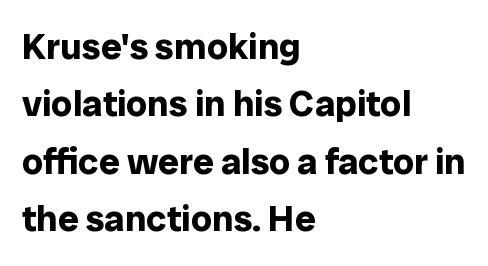
Clear beneath every line of the passage. Proportional: the letters do not fall into vertical columns. How are the letters spaced? Ordinarily, with no added tracking. Does the copy run flush right? No — it runs flush left.
